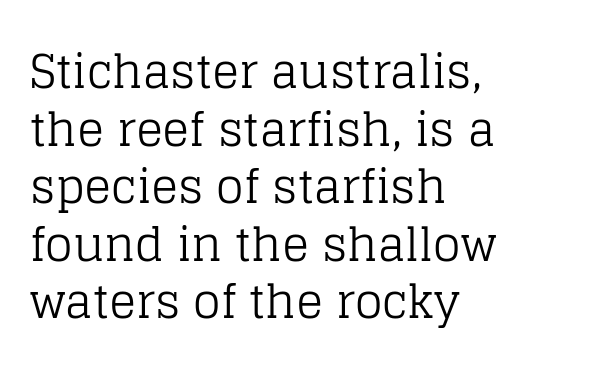
Heft: none added — not bold. Left-aligned paragraph, ragged on the right. This sample uses an upright cut, with every glyph sitting square on the baseline. Underlining? Definitely not there. The rendering uses a moderate line-height, typical for paragraphs.
